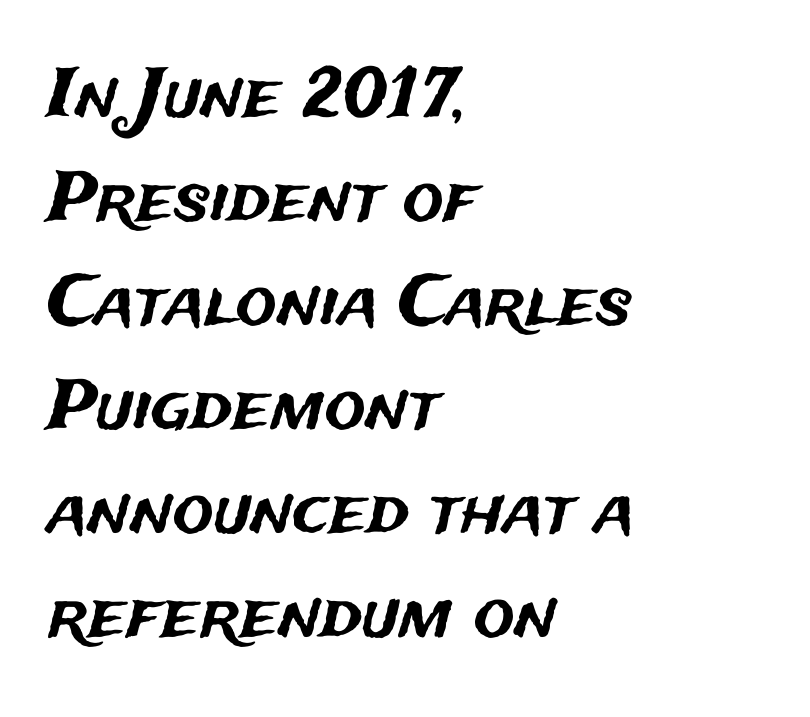
{"serif": "no", "width": "normal", "stroke_contrast": "medium", "x_height": "medium", "monospaced": "no", "underline": "no", "align": "left", "line_spacing": "normal", "line_spacing_ratio": 1.53, "letter_spacing": "normal", "letter_spacing_em": 0.0, "glyph_px": 68}
